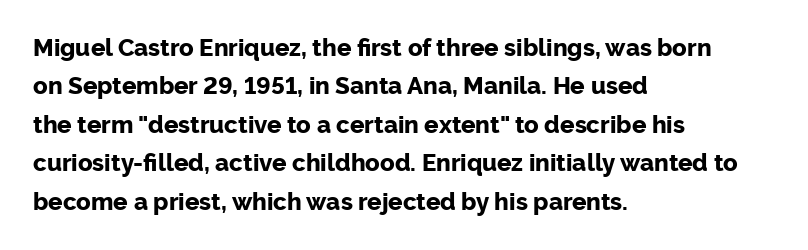
{"italic": "no", "bold": "yes", "underline": "no", "align": "left", "line_spacing": "normal", "line_spacing_ratio": 1.6, "letter_spacing": "normal", "letter_spacing_em": 0.0, "glyph_px": 24}
